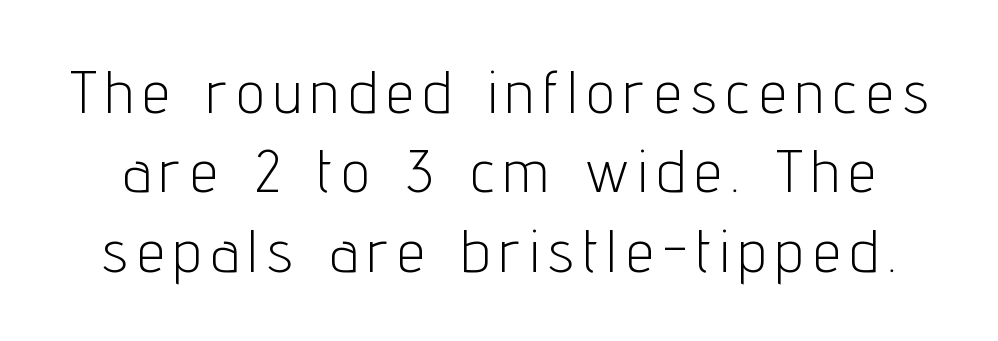
{"serif": "no", "italic": "no", "bold": "no", "weight": "light", "width": "condensed", "stroke_contrast": "low", "x_height": "medium", "monospaced": "no", "underline": "no", "line_spacing": "normal", "line_spacing_ratio": 1.3, "glyph_px": 61}
